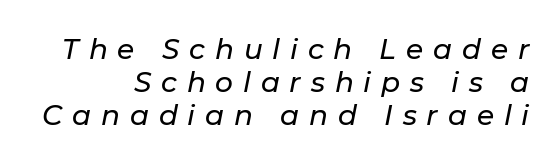
{"italic": "yes", "lean": "right", "slant_degrees": 11, "width": "normal", "stroke_contrast": "low", "x_height": "medium", "monospaced": "no", "underline": "no", "line_spacing_ratio": 1.17, "letter_spacing": "wide", "letter_spacing_em": 0.35, "glyph_px": 28}
